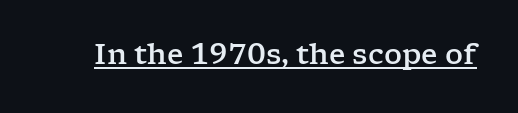
{"serif": "yes", "italic": "no", "width": "wide", "stroke_contrast": "low", "x_height": "medium", "monospaced": "no", "underline": "yes", "letter_spacing": "normal", "letter_spacing_em": 0.0, "glyph_px": 28}
